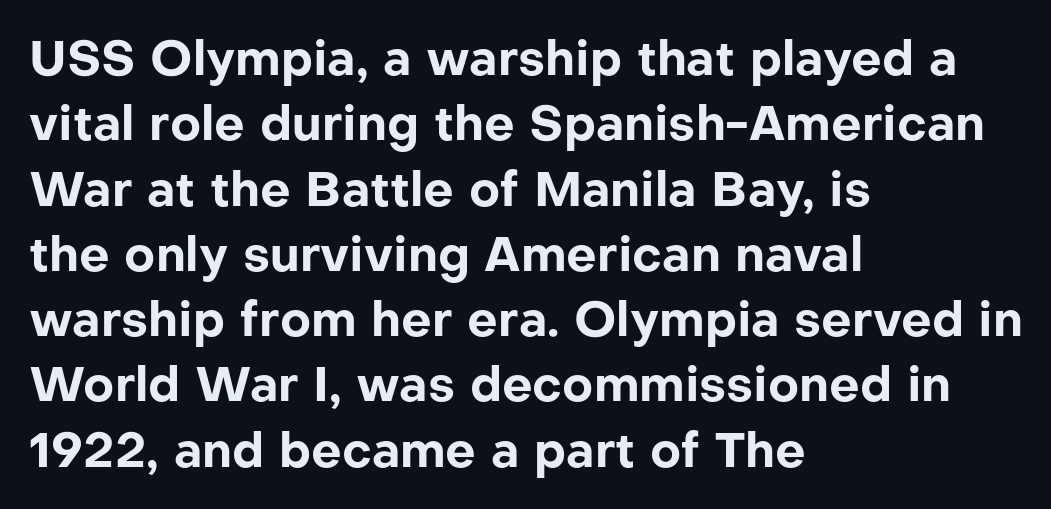
This sample has the flowing, uneven cadence of proportional lettering. Look at the stroke-to-counter ratio: heavy, a bold. A student would call this left alignment; a typographer would say flush left, rag right. Stroke terminals: plain, sans-serif. Compared with typical body copy, the letter spacing here is the same. The axis of the letterforms is exactly vertical.
